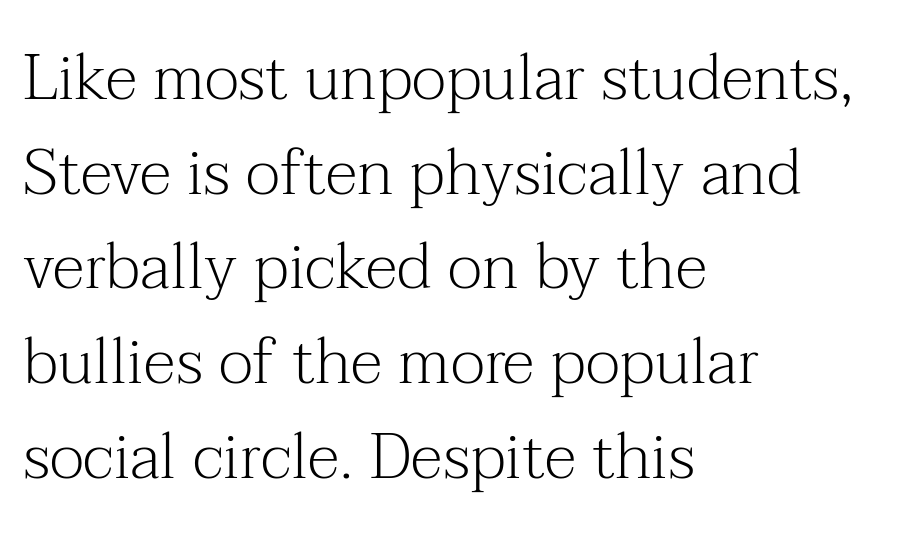
The lines sit at an ordinary, default distance from one another. The letters sit at their default tracking, neither squeezed nor spread. A typesetter would call this proportional, since set widths differ per character. Stroke terminals: seriffed. Ordinary non-slanted type is in use. Line beginnings align vertically; line endings do not.
